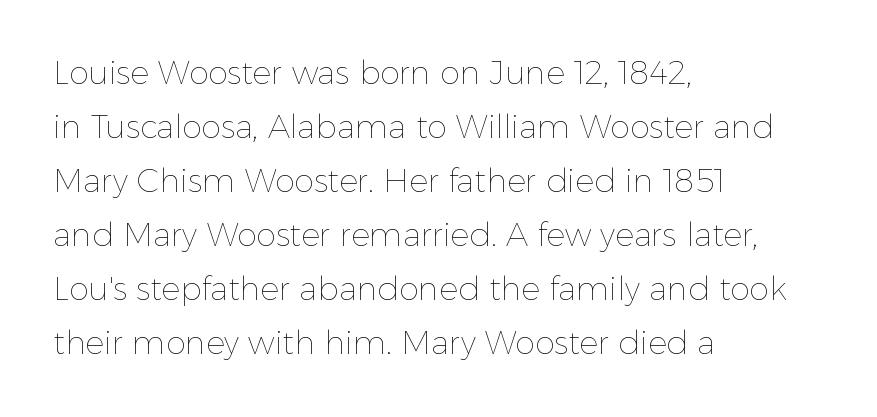
Heaviness? Minimal to ordinary, like unemphasized prose. Every character sits straight up, as roman type does. The passage shown has conventional tracking throughout. The lines sit at an ordinary, default distance from one another. All the whitespace from short lines collects on the right. Here the designer chose a conventional face with non-uniform glyph widths.
